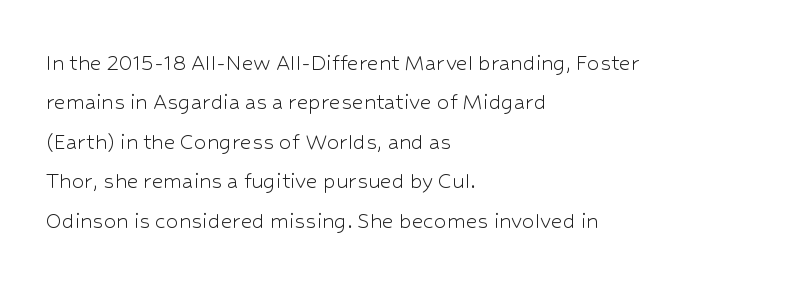
This block has exactly the height ordinary leading produces. Heft: none added — not bold. The face used here is rendered with its standard letterfit. Horizontally, the lines are justified to the leading edge only.
